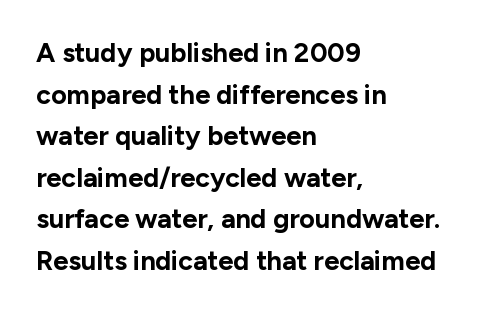
The image shows 27 px bold type, upright; set left-aligned, normal line spacing (1.54x), normal letter spacing, not underlined.
